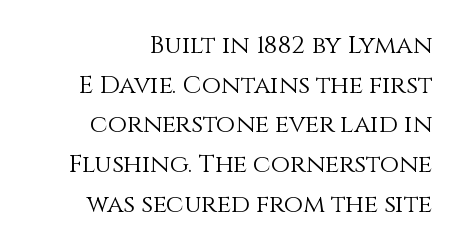
Q: Is the text bold? A: No.
Q: Is the text italic (slanted)? A: No, it is upright.
Q: Is the text underlined? A: No.
Q: How is the paragraph aligned? A: Right-aligned.
Q: Is the spacing between letters normal or unusually wide? A: Normal.
Q: Is the spacing between lines tight, normal or loose? A: Normal.
